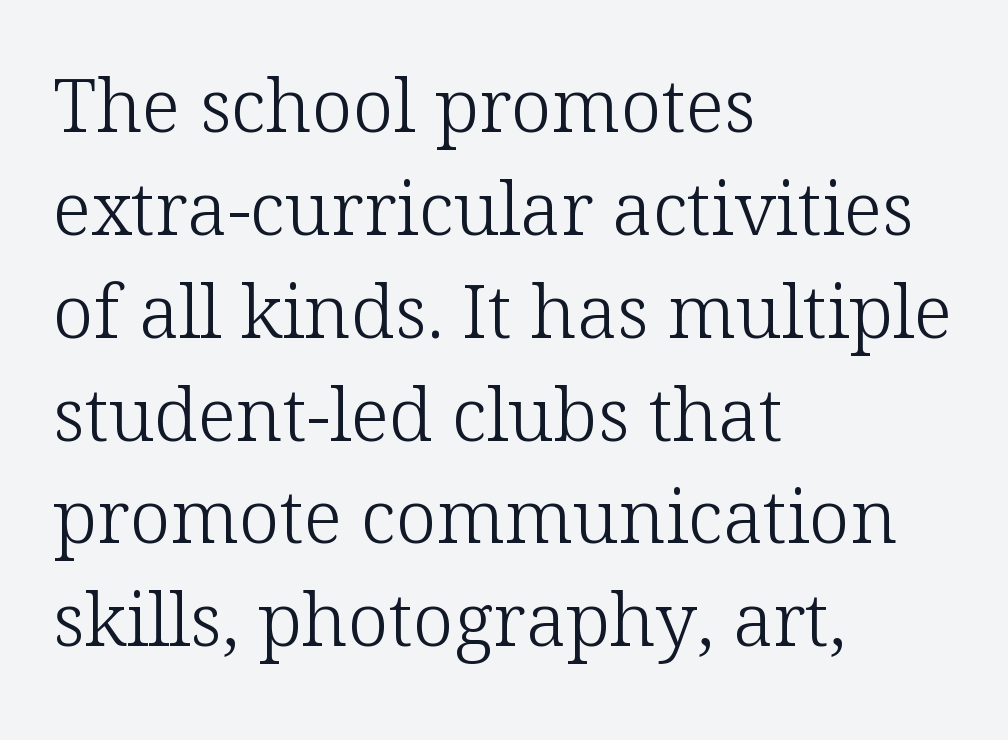
The image shows 74 px light serif type, upright; set left-aligned, normal line spacing (1.39x), normal letter spacing, not underlined; low stroke contrast and a medium x-height.
